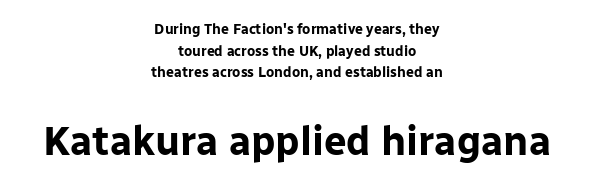
{"serif": "no", "italic": "no", "bold": "yes", "weight": "bold", "width": "normal", "stroke_contrast": "low", "x_height": "medium", "monospaced": "no", "underline": "no", "align": "center", "line_spacing": "normal", "line_spacing_ratio": 1.55, "letter_spacing": "normal", "letter_spacing_em": 0.0, "larger_block": "second", "size_ratio": 2.86, "glyph_px": 40}
